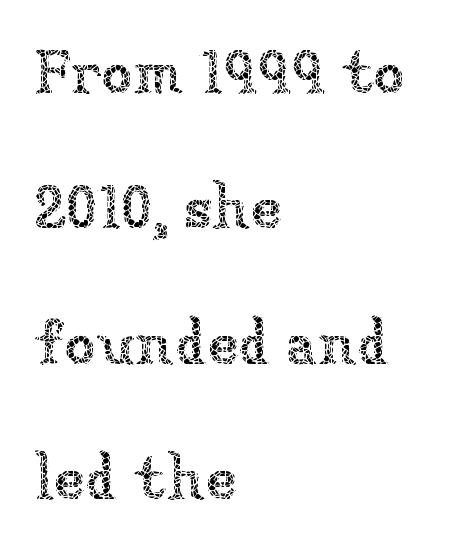
{"italic": "no", "bold": "no", "weight": "thin", "width": "normal", "stroke_contrast": "low", "x_height": "medium", "monospaced": "no", "underline": "no", "align": "left", "line_spacing": "loose", "line_spacing_ratio": 2.15, "letter_spacing": "normal", "letter_spacing_em": 0.0, "glyph_px": 63}
